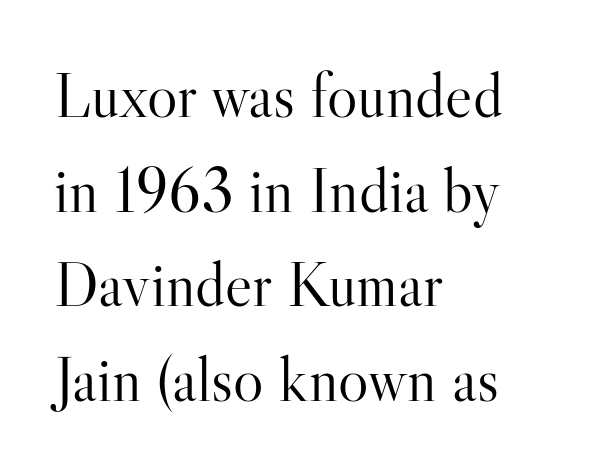
{"serif": "yes", "italic": "no", "bold": "no", "weight": "light", "width": "normal", "stroke_contrast": "high", "x_height": "small", "monospaced": "no", "underline": "no", "align": "left", "line_spacing": "normal", "line_spacing_ratio": 1.48, "letter_spacing": "normal", "letter_spacing_em": 0.0, "glyph_px": 64}
